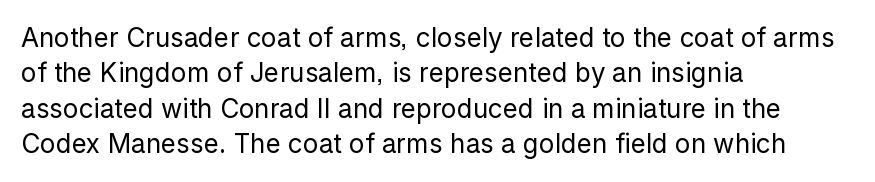
{"italic": "no", "bold": "no", "underline": "no", "align": "left", "line_spacing": "normal", "line_spacing_ratio": 1.36, "letter_spacing": "normal", "letter_spacing_em": 0.0, "glyph_px": 26}
